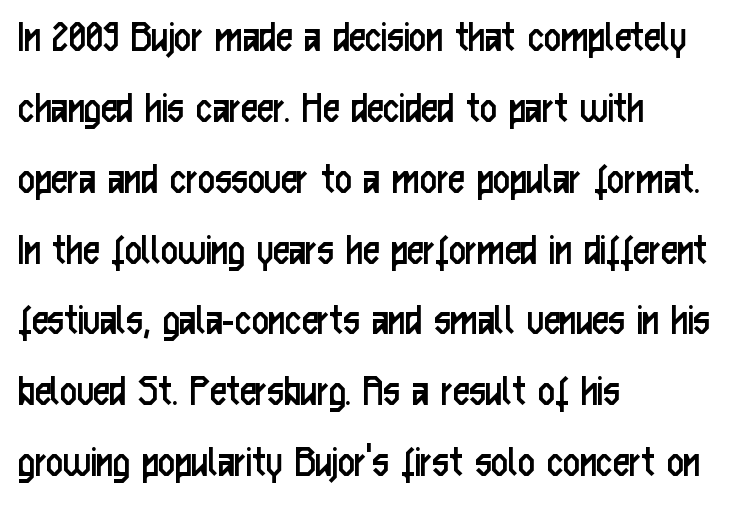
The image shows 46 px regular-weight, condensed sans-serif type, upright; set left-aligned, normal line spacing (1.54x), normal letter spacing, not underlined; low stroke contrast and a medium x-height.
